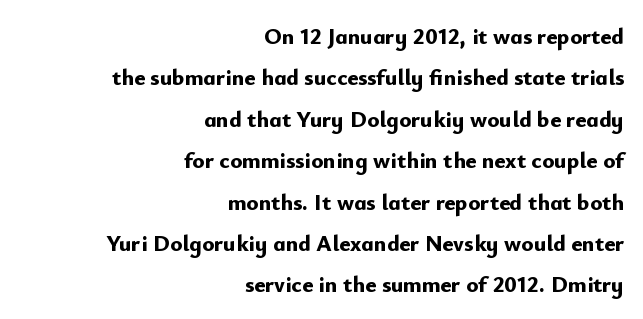
Q: Is the text bold? A: Yes.
Q: Is the text italic (slanted)? A: No, it is upright.
Q: Is the text underlined? A: No.
Q: How is the paragraph aligned? A: Right-aligned.
Q: Is the spacing between letters normal or unusually wide? A: Normal.
